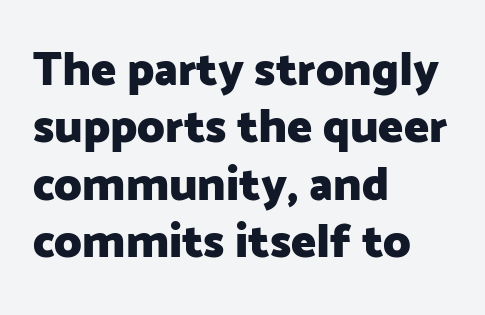
The image shows 47 px heavy sans-serif type, upright; set left-aligned, line spacing 1.22x, normal letter spacing, not underlined; low stroke contrast and a medium x-height.
